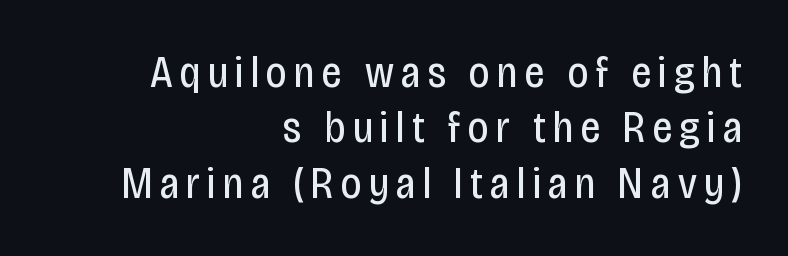
The image shows 44 px regular-weight, condensed sans-serif type, upright; set right-aligned, normal line spacing (1.26x), not underlined; low stroke contrast and a large x-height.
